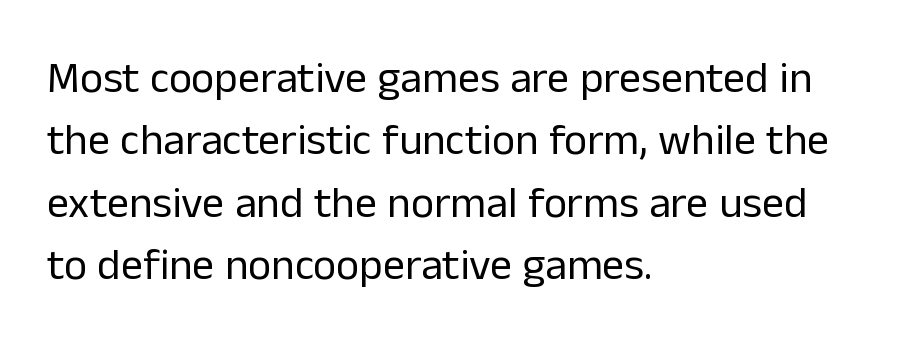
Varying glyph widths throughout — classic text-font behaviour. The ragged edge is on the right, which tells us the setting is flush left. Bold? No — there's no thickening of the strokes. The foot of each line stays bare and open.
